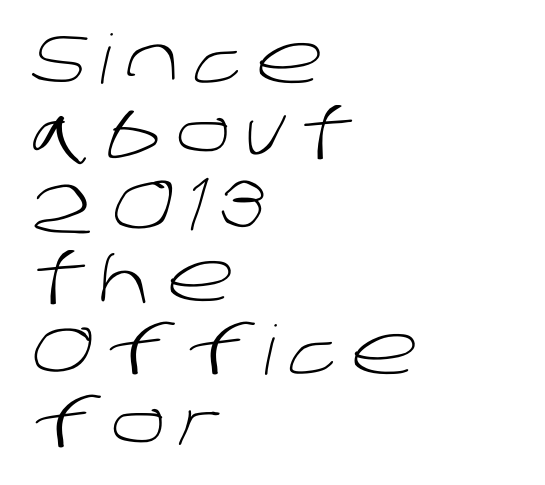
{"serif": "no", "bold": "no", "weight": "light", "width": "normal", "stroke_contrast": "low", "x_height": "large", "monospaced": "no", "underline": "no", "align": "left", "line_spacing": "tight", "line_spacing_ratio": 1.07, "letter_spacing": "wide", "letter_spacing_em": 0.21, "glyph_px": 68}
